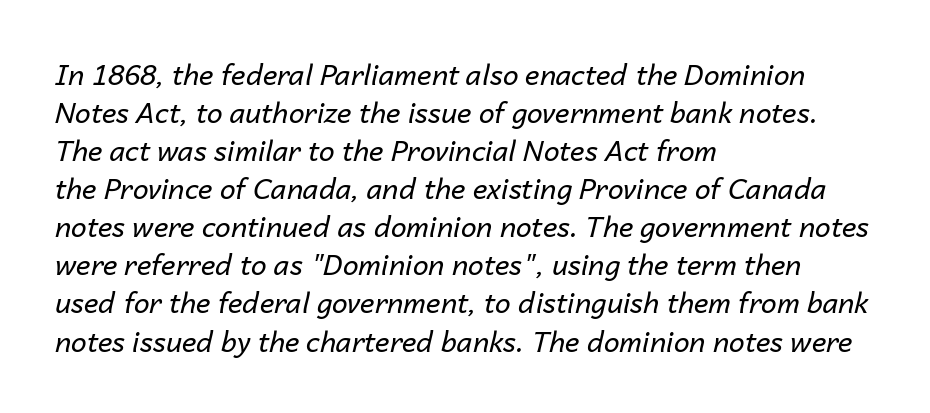
The image shows 28 px regular-weight type, italic (leaning right); set left-aligned, normal line spacing (1.36x), normal letter spacing, not underlined; low stroke contrast and a medium x-height.
